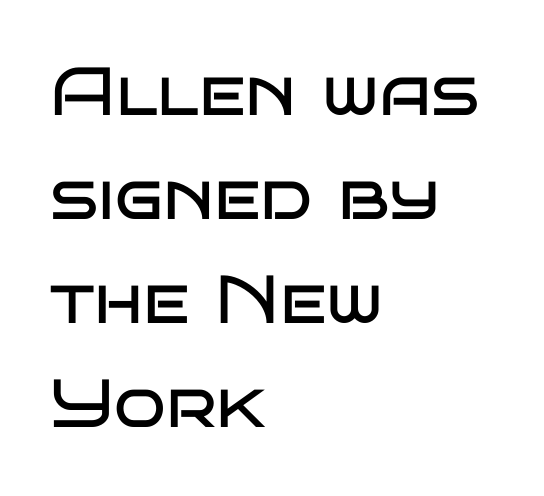
The image shows 68 px regular-weight, wide sans-serif type, upright; set left-aligned, normal line spacing (1.53x), normal letter spacing, not underlined; low stroke contrast and a large x-height.
